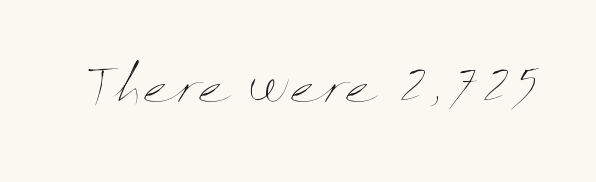
{"bold": "no", "weight": "thin", "width": "wide", "stroke_contrast": "medium", "x_height": "medium", "monospaced": "no", "underline": "no", "letter_spacing": "normal", "letter_spacing_em": 0.0, "glyph_px": 48}
